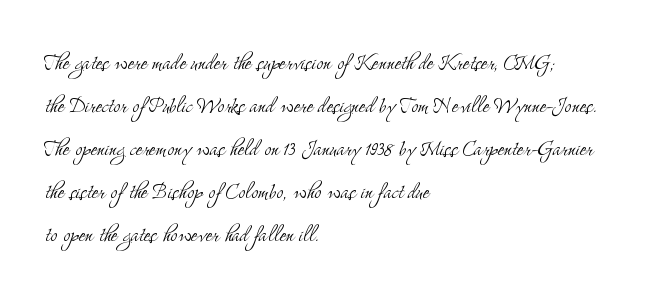
The image shows 27 px text type; set left-aligned, normal line spacing (1.59x), normal letter spacing, not underlined.
